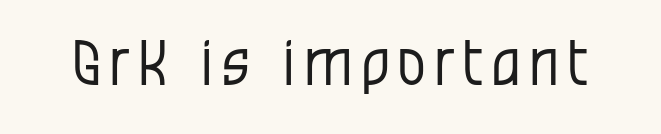
{"serif": "no", "italic": "no", "bold": "no", "weight": "regular", "width": "condensed", "stroke_contrast": "low", "x_height": "large", "monospaced": "no", "underline": "no", "glyph_px": 62}
